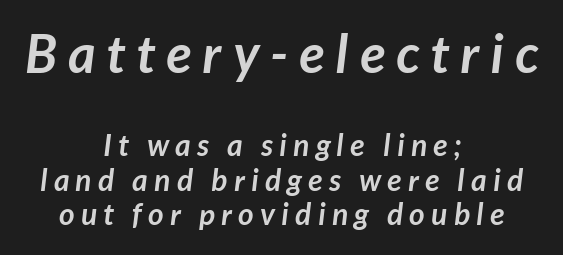
{"serif": "no", "bold": "yes", "weight": "semibold", "width": "normal", "stroke_contrast": "low", "x_height": "medium", "monospaced": "no", "underline": "no", "align": "center", "line_spacing_ratio": 1.16, "letter_spacing": "wide", "letter_spacing_em": 0.21, "larger_block": "first", "size_ratio": 1.77, "glyph_px": 53}
